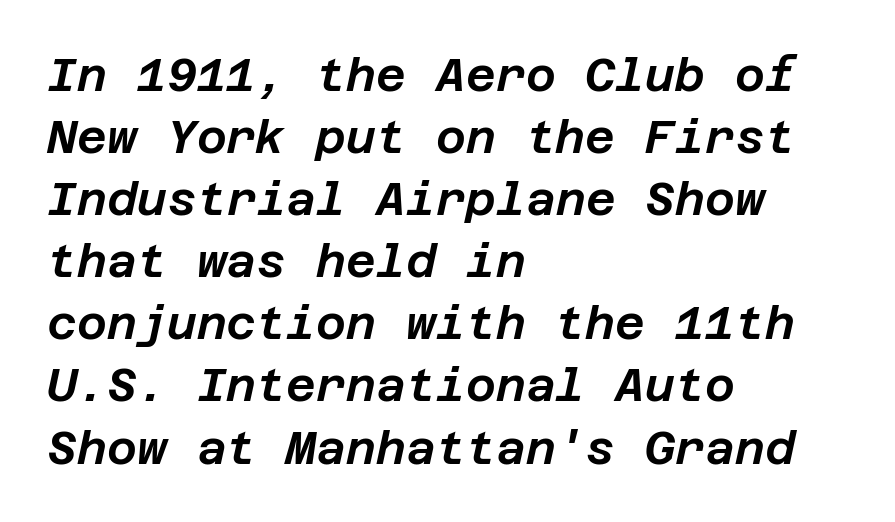
{"italic": "yes", "lean": "right", "slant_degrees": 12, "width": "normal", "stroke_contrast": "low", "x_height": "large", "underline": "no", "align": "left", "line_spacing": "normal", "line_spacing_ratio": 1.35, "letter_spacing": "normal", "letter_spacing_em": 0.0, "glyph_px": 46}
